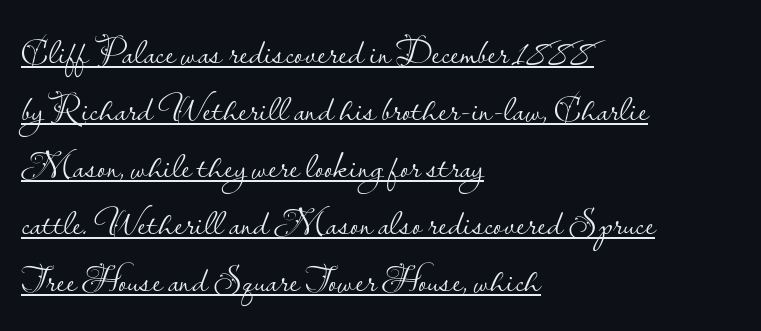
The font is comparable to plain body text, perhaps lighter. Nope, no serifs anywhere on these letters. Is this a fixed-width face? No — the glyphs have proportional, varying widths.
